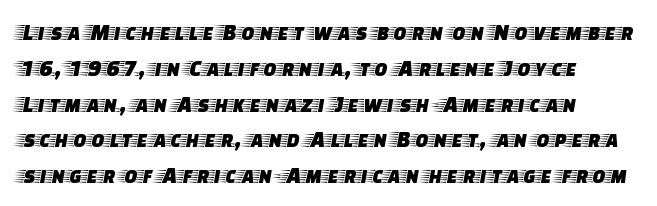
The image shows 24 px text type; set left-aligned, normal line spacing (1.49x), normal letter spacing, not underlined.
